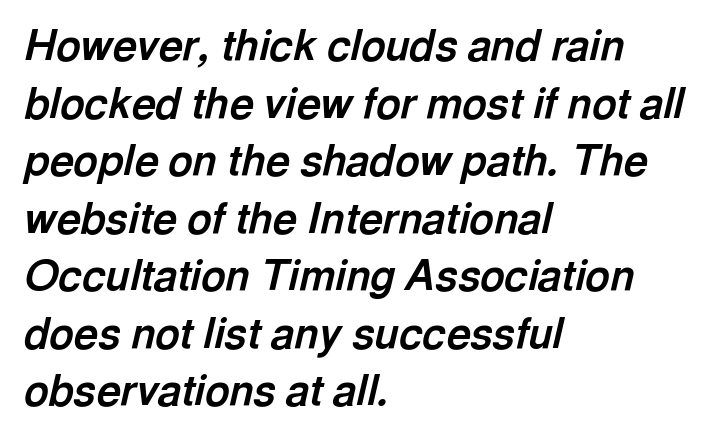
{"italic": "yes", "lean": "right", "slant_degrees": 13, "bold": "yes", "weight": "bold", "width": "normal", "x_height": "medium", "monospaced": "no", "underline": "no", "align": "left", "line_spacing": "normal", "line_spacing_ratio": 1.37, "letter_spacing": "normal", "letter_spacing_em": 0.0, "glyph_px": 42}
